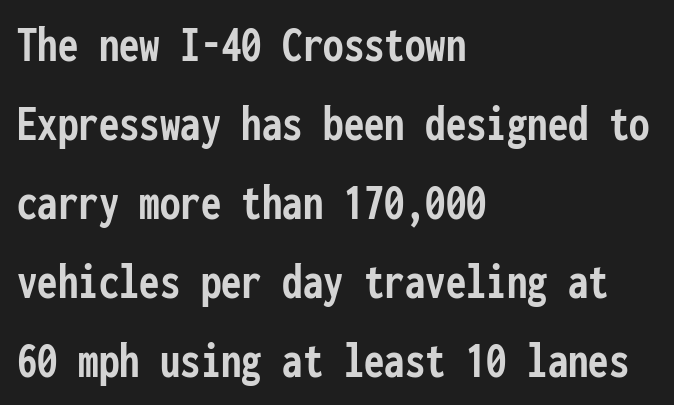
Q: Is the text bold? A: Yes.
Q: Is the text italic (slanted)? A: No, it is upright.
Q: Is the typeface a serif or a sans-serif typeface? A: Sans-serif.
Q: Is the text underlined? A: No.
Q: How is the paragraph aligned? A: Left-aligned.
Q: Is the spacing between letters normal or unusually wide? A: Normal.
Q: Is the spacing between lines tight, normal or loose? A: Normal.
Q: Width (condensed, normal, or wide)? A: Condensed.
Q: Stroke contrast? A: Low.
Q: x-height? A: Medium.
Q: Monospaced? A: Yes.
